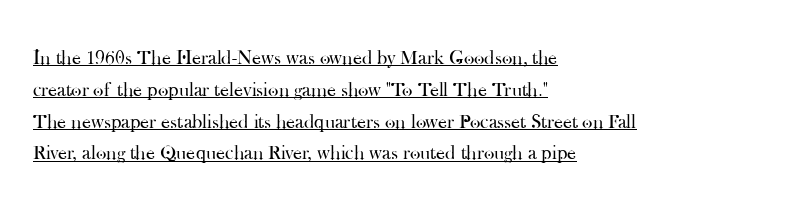
The lines sit at an ordinary, default distance from one another. The compositor pushed each line to the left boundary. These lines were composed using upright roman letters. The specimen includes a rule beneath the text block's lines. Counters stay open thanks to moderate or lighter strokes. Glyph-to-glyph distance matches everyday printed text.
